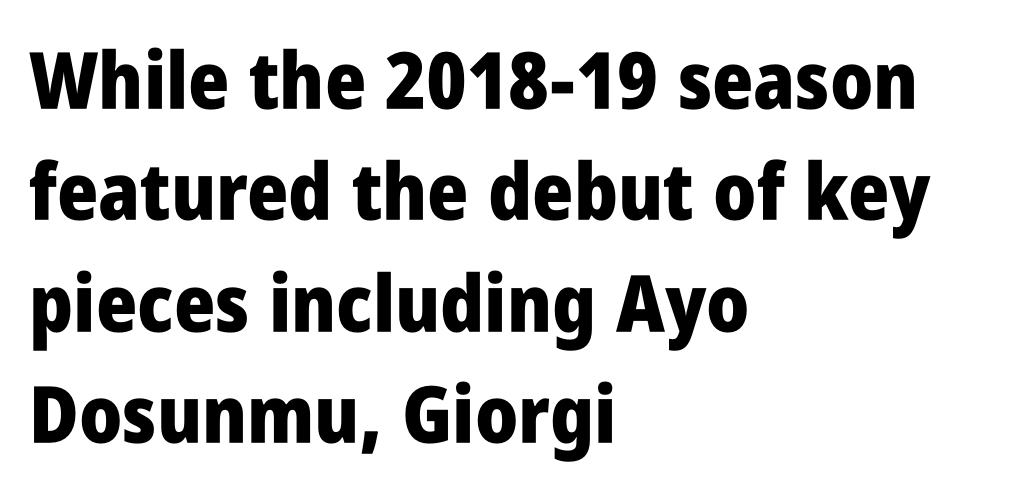
The ragged edge is on the right, which tells us the setting is flush left. Beneath every word, the page is bare. Evenly set lines give the paragraph a standard silhouette. This sample uses a sans-serif face. The axis of the letterforms is exactly vertical.
